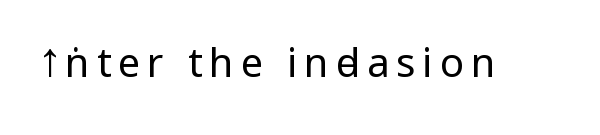
The image shows 40 px regular-weight, condensed sans-serif type, upright; set not underlined; low stroke contrast and a large x-height.
